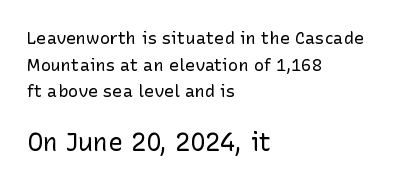
Each row of text sits above clean, open space. Weight class: somewhere from thin through regular. All the whitespace from short lines collects on the right. Size hierarchy here favors the trailing block over the leading one.
